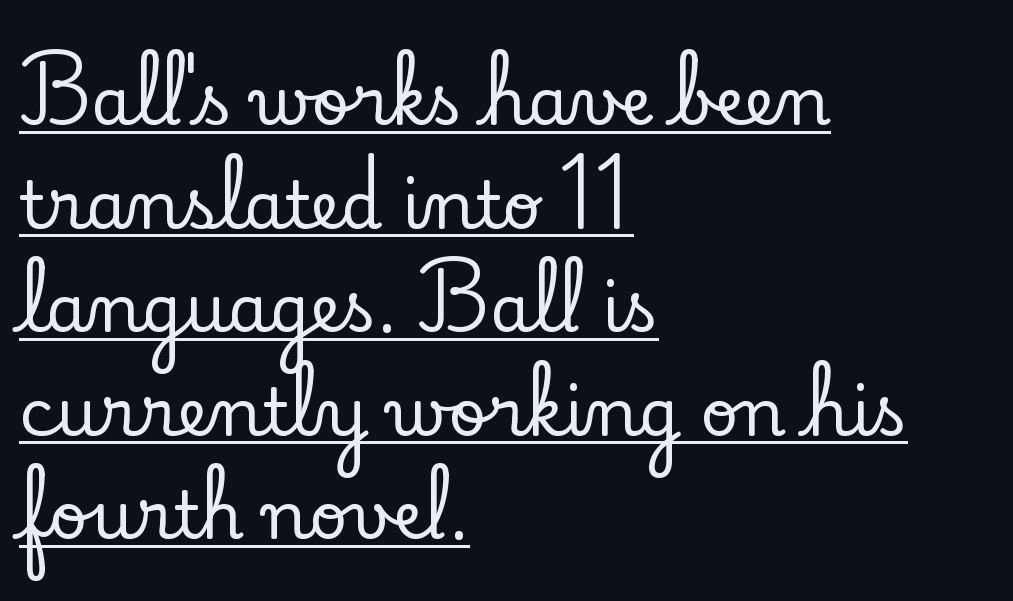
The image shows 66 px serif type, upright; set left-aligned, normal line spacing (1.57x), normal letter spacing, underlined; low stroke contrast and a small x-height.
